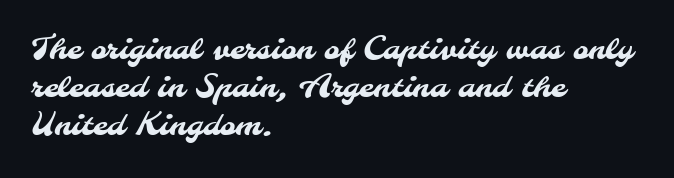
{"serif": "no", "width": "normal", "stroke_contrast": "medium", "x_height": "small", "monospaced": "no", "underline": "no", "align": "left", "line_spacing": "normal", "line_spacing_ratio": 1.27, "letter_spacing": "normal", "letter_spacing_em": 0.0, "glyph_px": 30}
